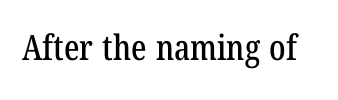
The image shows 35 px condensed serif type; set normal letter spacing, not underlined; low stroke contrast and a medium x-height.
